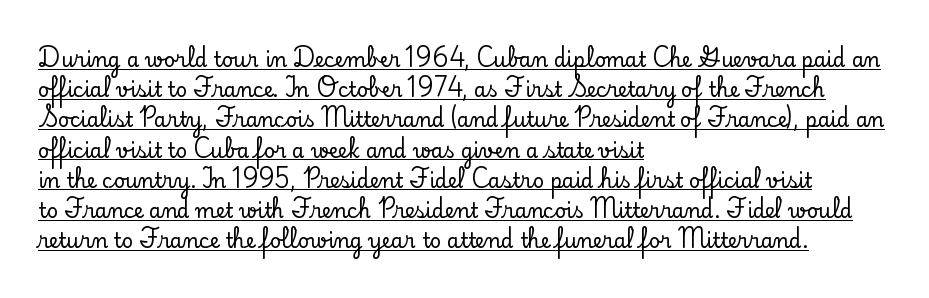
The image shows 20 px text type, upright; set left-aligned, normal line spacing (1.51x), normal letter spacing, underlined.
